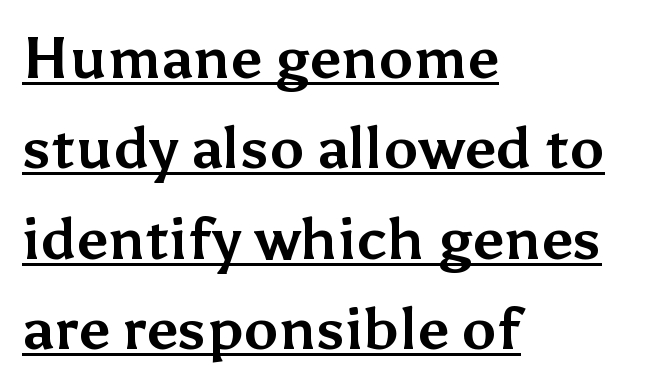
This sample uses a sans-serif face. A continuous stroke trails under the words, as in a hyperlink. Typeset ragged right — the left edge is the straight one. Words appear dense and cohesive because spacing is normal.
